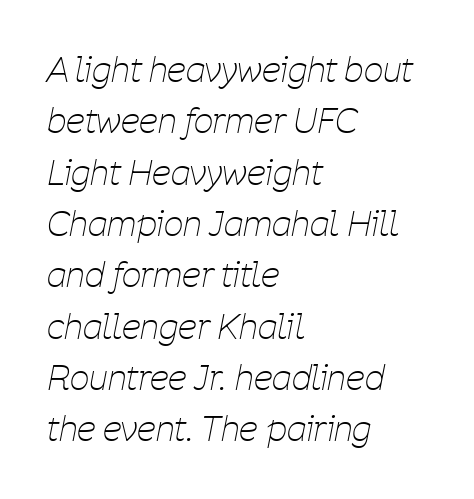
Q: Is the text bold? A: No.
Q: Is the text italic (slanted)? A: Yes, it leans right by about 11 degrees.
Q: Is the text underlined? A: No.
Q: How is the paragraph aligned? A: Left-aligned.
Q: Is the spacing between letters normal or unusually wide? A: Normal.
Q: Is the spacing between lines tight, normal or loose? A: Normal.
Q: Width (condensed, normal, or wide)? A: Condensed.
Q: Stroke contrast? A: Low.
Q: x-height? A: Medium.
Q: Monospaced? A: No.
